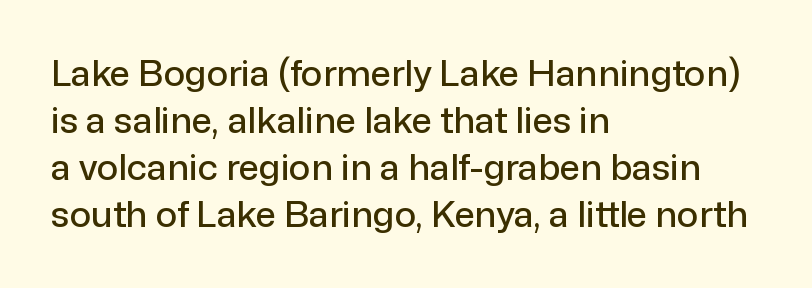
Summary of vertical rhythm: regular, with standard interline spacing. Between one letter and the next there's only the usual sliver of space. Type style note: lacks serifs. Is this a fixed-width face? No — the glyphs have proportional, varying widths. Descenders are the only things crossing below the line.
